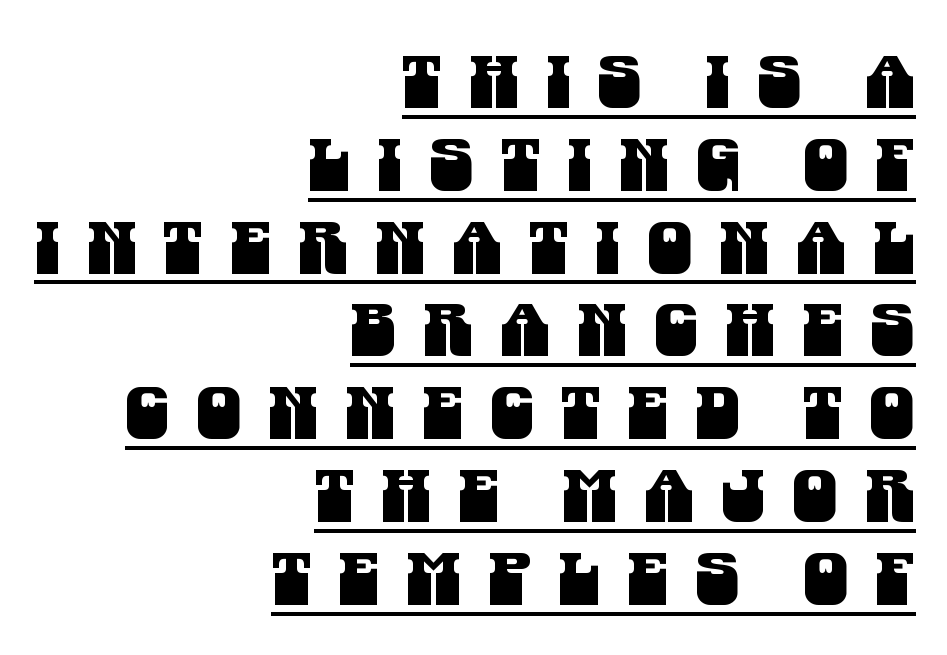
{"serif": "no", "width": "condensed", "stroke_contrast": "medium", "x_height": "large", "monospaced": "no", "underline": "yes", "align": "right", "line_spacing": "tight", "line_spacing_ratio": 1.15, "letter_spacing": "wide", "letter_spacing_em": 0.37, "glyph_px": 72}
